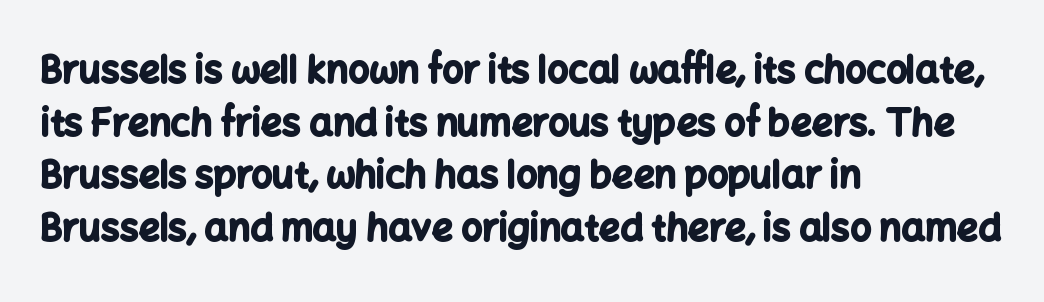
Q: Is the text bold? A: Yes.
Q: Is the text italic (slanted)? A: No, it is upright.
Q: Is the typeface a serif or a sans-serif typeface? A: Sans-serif.
Q: Is the text underlined? A: No.
Q: How is the paragraph aligned? A: Left-aligned.
Q: Is the spacing between letters normal or unusually wide? A: Normal.
Q: Is the spacing between lines tight, normal or loose? A: Normal.
Q: Width (condensed, normal, or wide)? A: Normal.
Q: Stroke contrast? A: Low.
Q: x-height? A: Medium.
Q: Monospaced? A: No.
